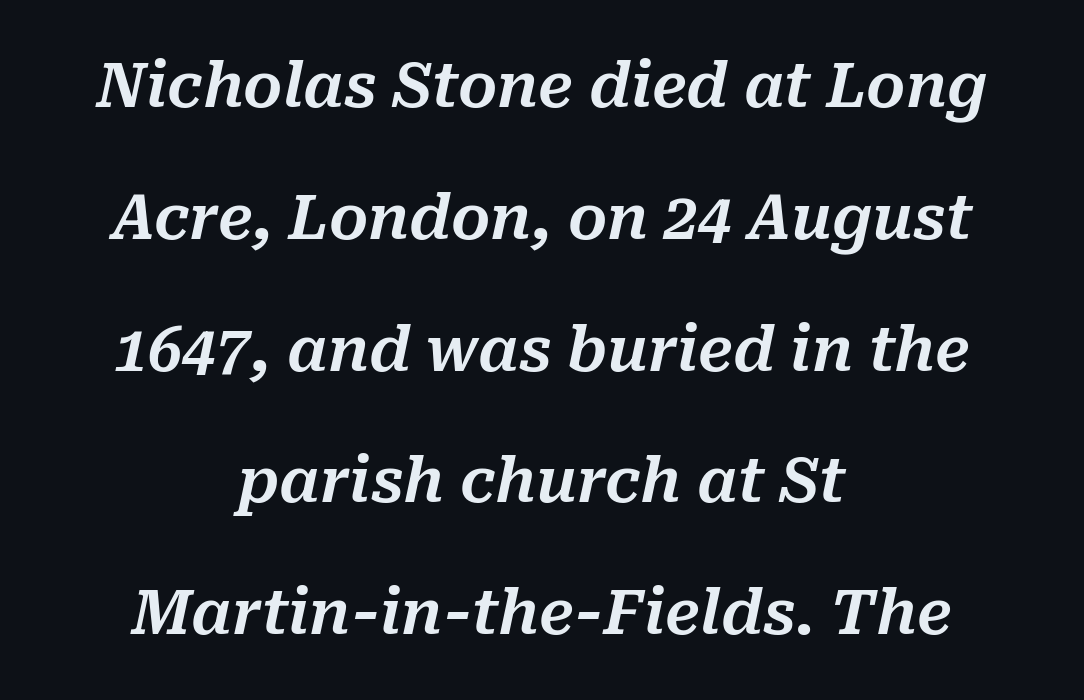
The face used here is proportionally spaced, like ordinary book or web type. Is the letter spacing exaggerated? No — it looks like the ordinary default. Baseline-to-baseline distance is far greater than the letter height. The text block is weighted toward neither margin, spreading evenly from the middle. No word sits above an underline.
